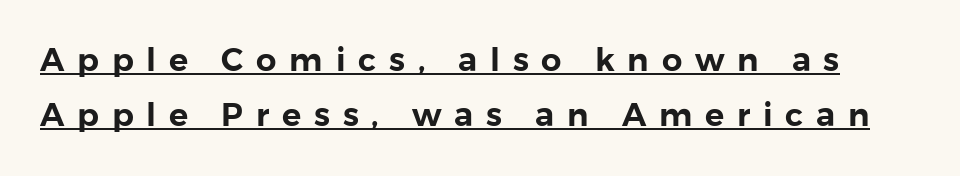
Each letter keeps its own natural width here, so spacing adapts to shape. This sample uses an upright cut, with every glyph sitting square on the baseline. Each word looks stretched out because of the extra space between its letters. The text was rendered using a sans face with plain stroke endings.
